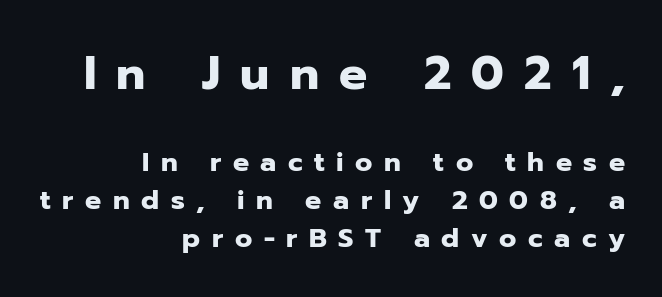
Q: Is the text bold? A: Yes.
Q: Is the text italic (slanted)? A: No, it is upright.
Q: Is the typeface a serif or a sans-serif typeface? A: Sans-serif.
Q: Is the text underlined? A: No.
Q: How is the paragraph aligned? A: Right-aligned.
Q: Is the spacing between letters normal or unusually wide? A: Unusually wide.
Q: Is the spacing between lines tight, normal or loose? A: Normal.
Q: Which block of text is set in a larger size, the first (top) or the second (bottom)? A: The first (top) one.
Q: Width (condensed, normal, or wide)? A: Normal.
Q: Stroke contrast? A: Low.
Q: x-height? A: Medium.
Q: Monospaced? A: No.
